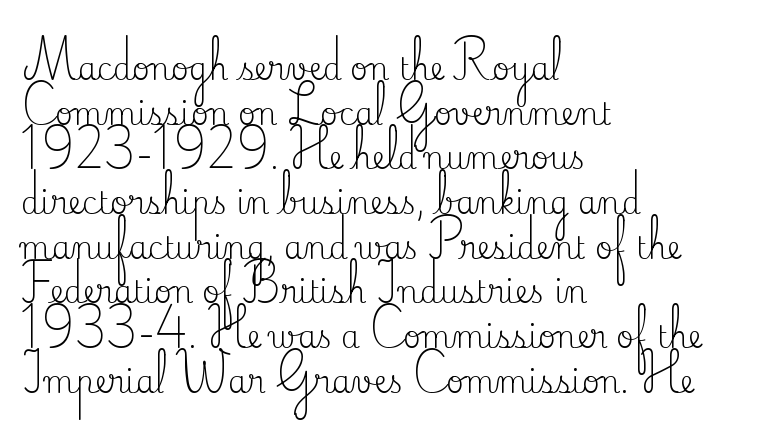
{"serif": "yes", "italic": "no", "bold": "no", "weight": "regular", "width": "normal", "stroke_contrast": "medium", "x_height": "small", "monospaced": "no", "underline": "no", "align": "left", "line_spacing": "normal", "line_spacing_ratio": 1.49, "letter_spacing": "normal", "letter_spacing_em": 0.0, "glyph_px": 30}
